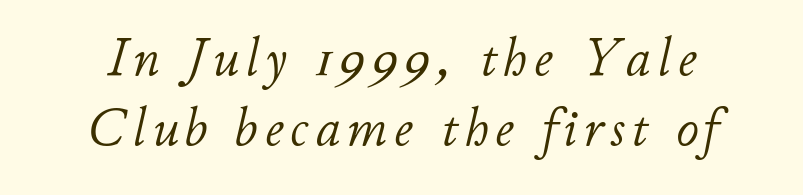
{"italic": "yes", "lean": "right", "slant_degrees": 11, "bold": "no", "weight": "light", "width": "normal", "stroke_contrast": "low", "x_height": "small", "monospaced": "no", "underline": "no", "align": "center", "line_spacing": "normal", "line_spacing_ratio": 1.27, "glyph_px": 55}
